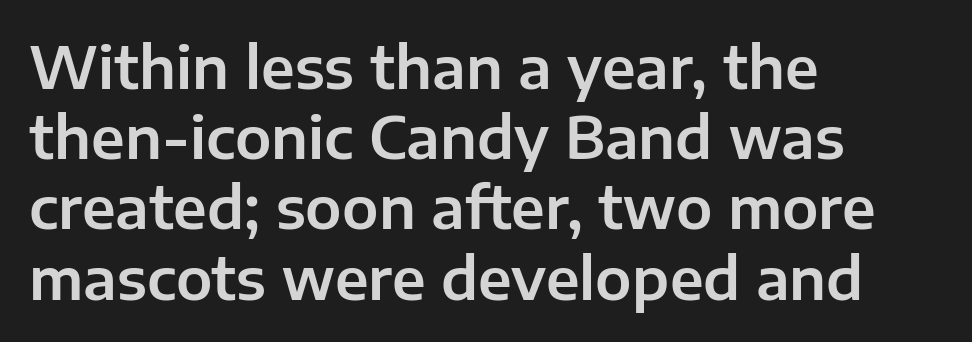
Q: Is the text italic (slanted)? A: No, it is upright.
Q: Is the typeface a serif or a sans-serif typeface? A: Sans-serif.
Q: Is the text underlined? A: No.
Q: How is the paragraph aligned? A: Left-aligned.
Q: Is the spacing between letters normal or unusually wide? A: Normal.
Q: Width (condensed, normal, or wide)? A: Normal.
Q: Stroke contrast? A: Low.
Q: x-height? A: Medium.
Q: Monospaced? A: No.
